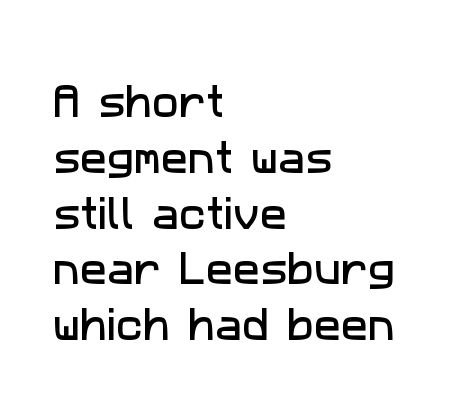
The image shows 36 px sans-serif type; set left-aligned, normal line spacing (1.55x), normal letter spacing, not underlined; low stroke contrast and a medium x-height.
